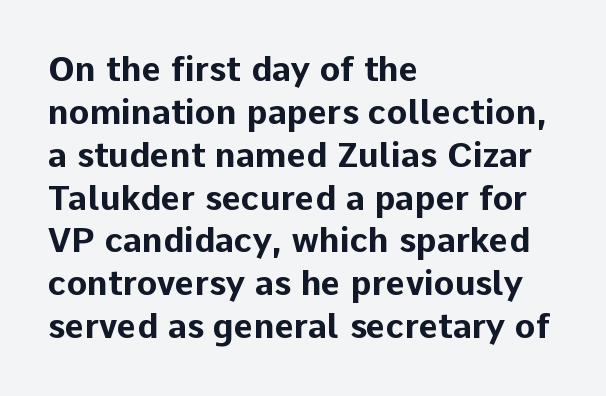
The image shows 34 px bold sans-serif type, upright; set left-aligned, normal line spacing (1.26x), normal letter spacing, not underlined; low stroke contrast and a medium x-height.
